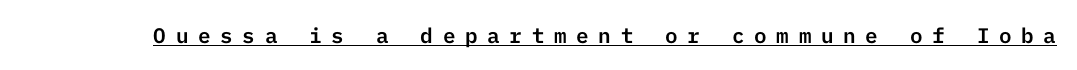
Q: Is the text italic (slanted)? A: No, it is upright.
Q: Is the text underlined? A: Yes.
Q: Is the spacing between letters normal or unusually wide? A: Unusually wide.
